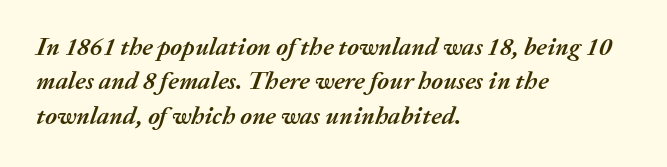
In CSS terms this would be text-align: left. Quick note: underline off. The glyphs look as if they've been sheared to an angle. Heavy-handed strokes throughout: this text is bold. Vertically, the passage feels balanced, rows spaced as you'd expect. You could call the tracking neutral — neither tight nor loose.
